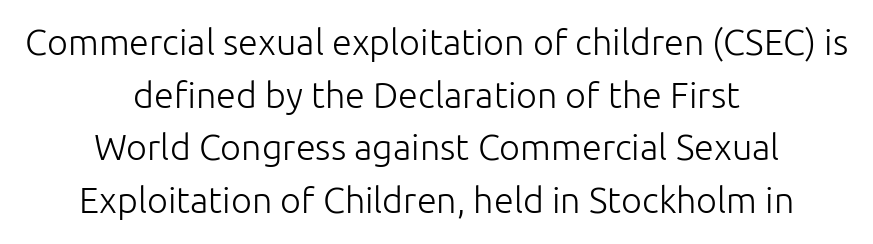
{"serif": "no", "italic": "no", "bold": "no", "weight": "light", "width": "normal", "stroke_contrast": "low", "x_height": "medium", "monospaced": "no", "underline": "no", "align": "center", "line_spacing": "normal", "line_spacing_ratio": 1.46, "letter_spacing": "normal", "letter_spacing_em": 0.0, "glyph_px": 36}
